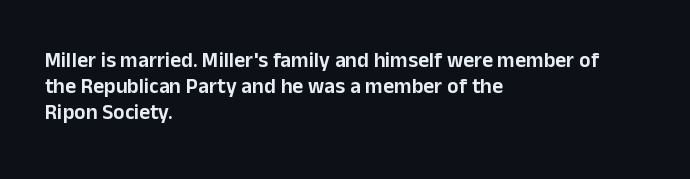
{"italic": "no", "underline": "no", "align": "left", "line_spacing_ratio": 1.24, "letter_spacing": "normal", "letter_spacing_em": 0.0, "glyph_px": 21}
